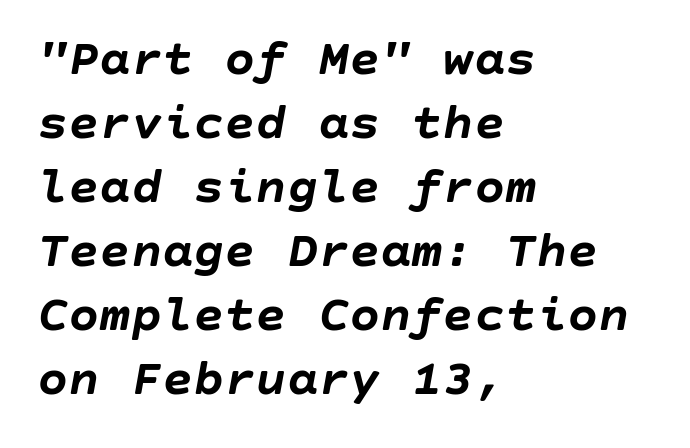
The letters are slanted; this is an italic face. A typesetter would call this zero additional tracking. Left-aligned paragraph, ragged on the right. The rendering uses a bold face; every stroke is thick and dark. Any mark beneath the type? The region is blank.
